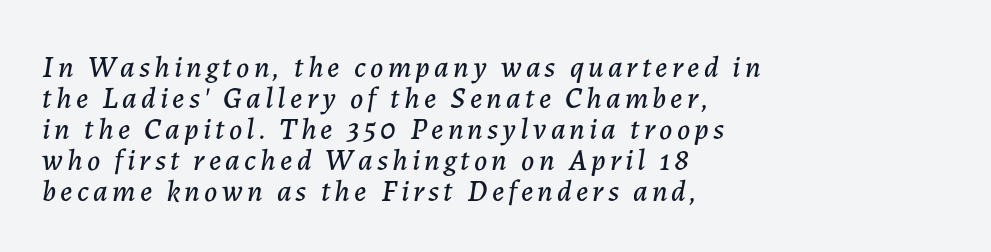
The image shows 30 px text type, italic (leaning right); set left-aligned, tight line spacing (1.03x), not underlined; low stroke contrast and a medium x-height.
